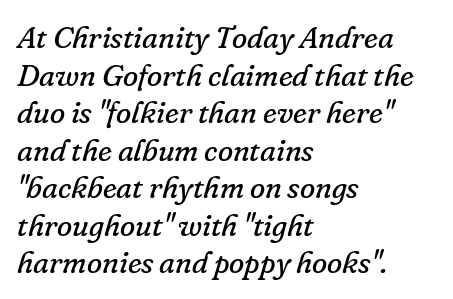
The image shows 31 px regular-weight serif type, italic (leaning right); set left-aligned, line spacing 1.21x, normal letter spacing, not underlined; low stroke contrast and a small x-height.
